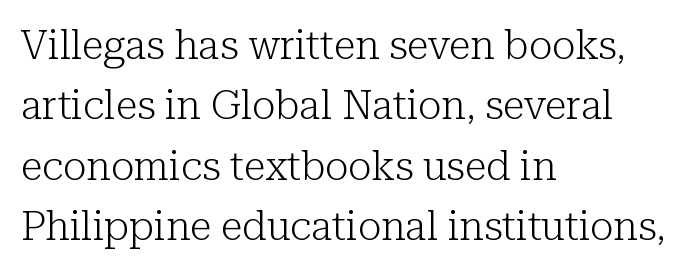
{"serif": "yes", "italic": "no", "bold": "no", "weight": "light", "width": "normal", "stroke_contrast": "low", "x_height": "medium", "monospaced": "no", "underline": "no", "align": "left", "line_spacing": "normal", "line_spacing_ratio": 1.51, "letter_spacing": "normal", "letter_spacing_em": 0.0, "glyph_px": 40}
